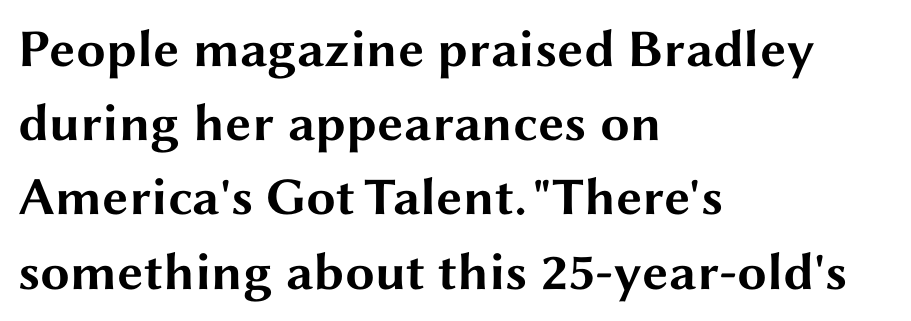
{"serif": "no", "italic": "no", "bold": "yes", "weight": "bold", "width": "wide", "stroke_contrast": "medium", "x_height": "medium", "monospaced": "no", "underline": "no", "align": "left", "line_spacing": "normal", "line_spacing_ratio": 1.4, "letter_spacing": "normal", "letter_spacing_em": 0.0, "glyph_px": 53}
